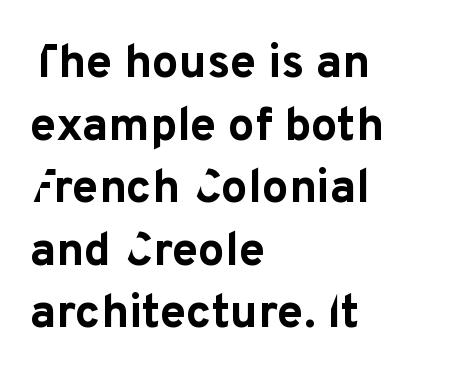
Looks like regular typesetting: each glyph gets only the width it needs. Do the letters lean? They stand straight. The type is set solid horizontally, with unmodified tracking. Chunky letters — that's bold for sure.
